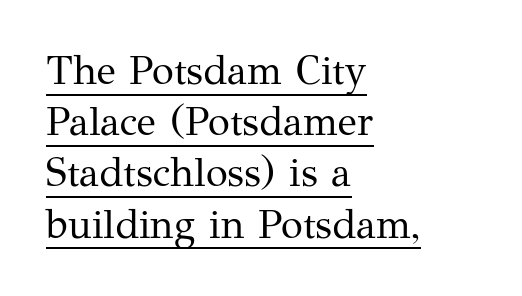
Q: Is the text bold? A: No.
Q: Is the text italic (slanted)? A: No, it is upright.
Q: Is the typeface a serif or a sans-serif typeface? A: Serif.
Q: Is the text underlined? A: Yes.
Q: How is the paragraph aligned? A: Left-aligned.
Q: Is the spacing between letters normal or unusually wide? A: Normal.
Q: Is the spacing between lines tight, normal or loose? A: Normal.
Q: Width (condensed, normal, or wide)? A: Normal.
Q: Stroke contrast? A: Medium.
Q: x-height? A: Medium.
Q: Monospaced? A: No.
